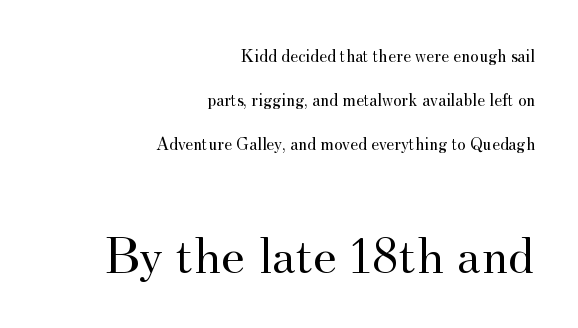
The rendering uses natural spacing where letterforms have individual widths. Italic: no, the glyphs are upright roman. The composition opens small and finishes big. Decoration check: the copy has no underline. The letters sit at their default tracking, neither squeezed nor spread.
